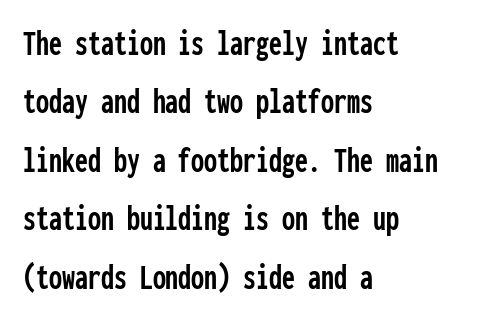
Q: Is the text italic (slanted)? A: No, it is upright.
Q: Is the typeface a serif or a sans-serif typeface? A: Sans-serif.
Q: Is the text underlined? A: No.
Q: How is the paragraph aligned? A: Left-aligned.
Q: Is the spacing between letters normal or unusually wide? A: Normal.
Q: Is the spacing between lines tight, normal or loose? A: Normal.
Q: Width (condensed, normal, or wide)? A: Condensed.
Q: Stroke contrast? A: Low.
Q: x-height? A: Medium.
Q: Monospaced? A: Yes.
